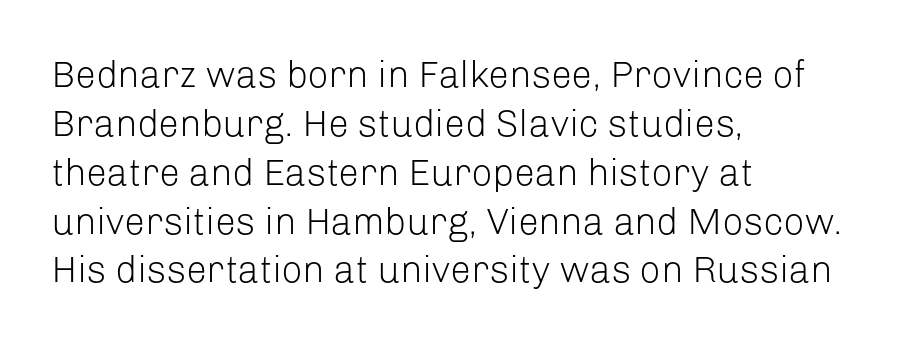
Each letter keeps its own natural width here, so spacing adapts to shape. Tracking here is standard; glyphs follow each other at the usual distance. Is the stroke heavy? The answer is a plain regular-or-lighter. Notice how the passage keeps a crisp vertical edge on the left only. How would I describe the line gaps? Plain and ordinary. Nope, no serifs anywhere on these letters.
